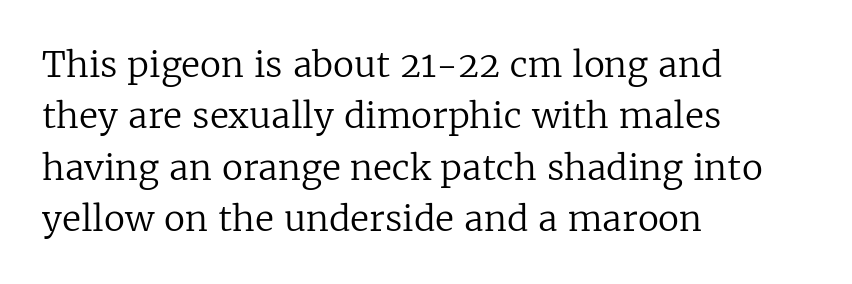
{"serif": "yes", "italic": "no", "bold": "no", "weight": "regular", "width": "normal", "stroke_contrast": "low", "x_height": "medium", "monospaced": "no", "underline": "no", "align": "left", "line_spacing": "normal", "line_spacing_ratio": 1.47, "letter_spacing": "normal", "letter_spacing_em": 0.0, "glyph_px": 35}
